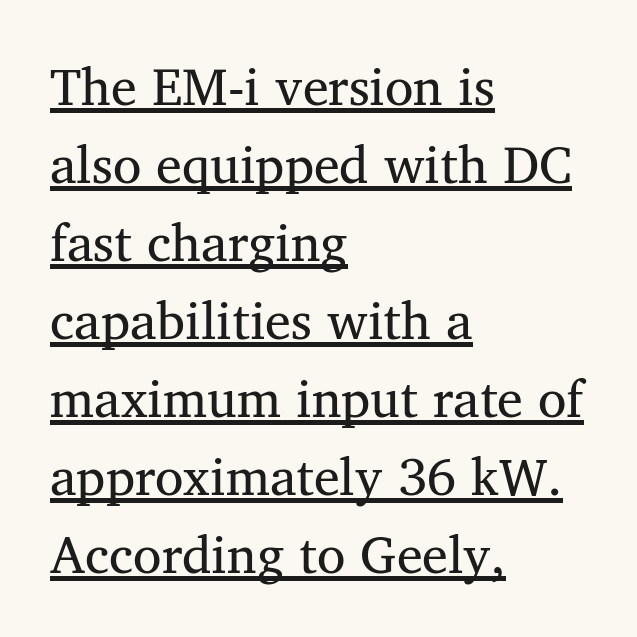
The designer went with a serif here, giving each stem small feet. Is this a heavy cut? Hardly; it is regular or lighter. Horizontal bands of white between lines are of average thickness. This sample is left-justified, so line endings fall wherever the words run out. Do the characters align in a grid? No, the font is proportional.
